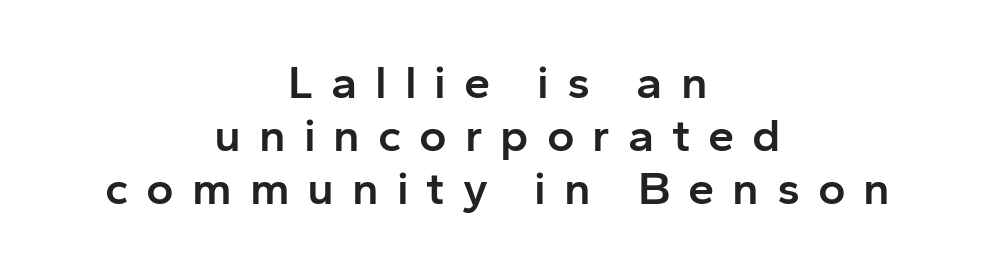
The zone under the glyphs is completely vacant. Leftover space on each line is divided equally before and after the words. The face used here is proportionally spaced, like ordinary book or web type. The gaps between neighbouring characters are conspicuously large. A semibold gives these letters moderate extra thickness, short of bold. Vertically, the passage feels compressed, each row crowding the next.
